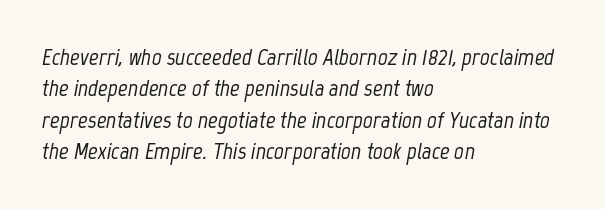
Q: Is the text italic (slanted)? A: Yes, it leans right by about 12 degrees.
Q: Is the text underlined? A: No.
Q: How is the paragraph aligned? A: Left-aligned.
Q: Is the spacing between letters normal or unusually wide? A: Normal.
Q: Is the spacing between lines tight, normal or loose? A: Normal.
